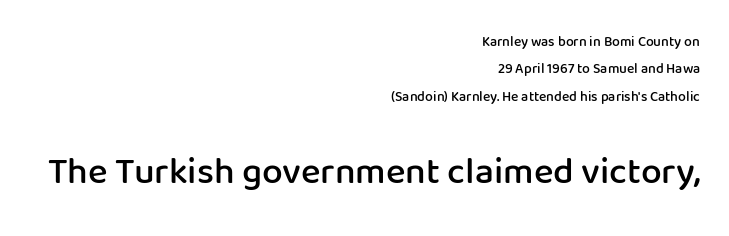
The letters advance in unequal steps, a hallmark of proportional type. Compared with typical paragraphs, the rows here are farther apart. The gaps between neighbouring characters are ordinary and unremarkable. Casual observation: everything's shoved over to the right. If you squint, the bottom block still reads clearly — it's the larger of the two.
